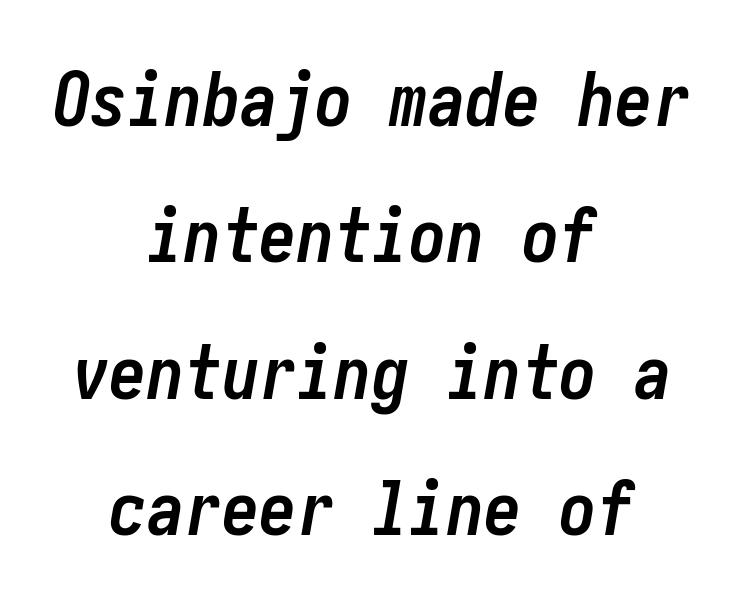
{"italic": "yes", "lean": "right", "slant_degrees": 10, "bold": "yes", "weight": "semibold", "width": "condensed", "stroke_contrast": "low", "x_height": "medium", "underline": "no", "align": "center", "line_spacing_ratio": 1.82, "letter_spacing": "normal", "letter_spacing_em": 0.0, "glyph_px": 75}
